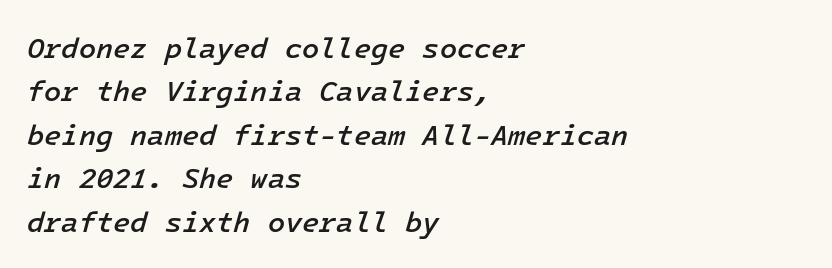
The image shows 28 px semibold type, italic (leaning right); set left-aligned, normal line spacing (1.55x), normal letter spacing, not underlined; low stroke contrast and a medium x-height.
